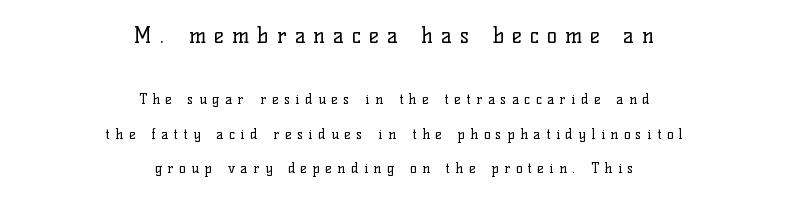
The image shows 21 px text type, upright; set centered, loose line spacing (2.46x), unusually wide letter spacing (+0.39 em), not underlined; the first (top) block is 1.5x larger.
